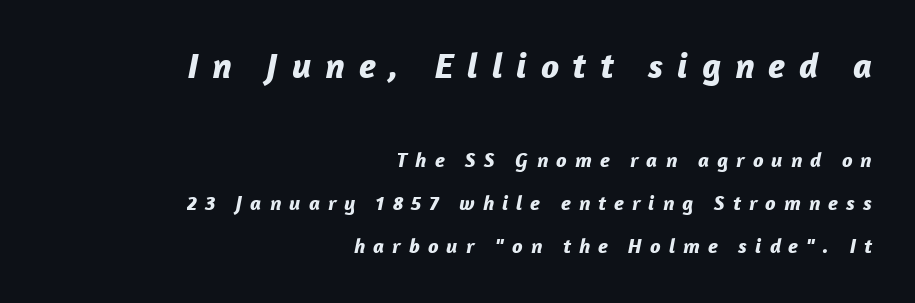
The image shows 36 px bold type, italic (leaning right); set right-aligned, loose line spacing (2.06x), unusually wide letter spacing (+0.38 em), not underlined; the first (top) block is 1.71x larger; low stroke contrast and a medium x-height.
